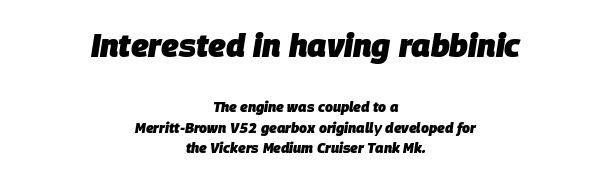
Q: Is the text bold? A: Yes.
Q: Is the text italic (slanted)? A: Yes, it leans right by about 9 degrees.
Q: Is the text underlined? A: No.
Q: How is the paragraph aligned? A: Centered.
Q: Is the spacing between letters normal or unusually wide? A: Normal.
Q: Is the spacing between lines tight, normal or loose? A: Normal.
Q: Which block of text is set in a larger size, the first (top) or the second (bottom)? A: The first (top) one.
Q: Width (condensed, normal, or wide)? A: Normal.
Q: Stroke contrast? A: Low.
Q: x-height? A: Large.
Q: Monospaced? A: No.
